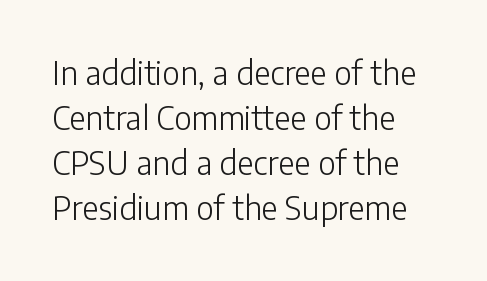
{"serif": "no", "italic": "no", "bold": "no", "weight": "light", "width": "normal", "stroke_contrast": "low", "x_height": "medium", "monospaced": "no", "underline": "no", "align": "left", "line_spacing": "normal", "line_spacing_ratio": 1.41, "letter_spacing": "normal", "letter_spacing_em": 0.0, "glyph_px": 32}
